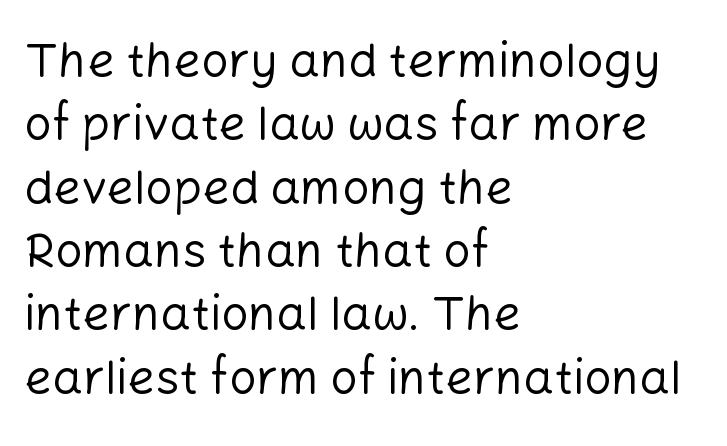
Each word holds together tightly as a unit, with standard inter-letter gaps. How would I describe the line gaps? Plain and ordinary. Typeset ragged right — the left edge is the straight one. The font's upright variant was chosen for this text.
